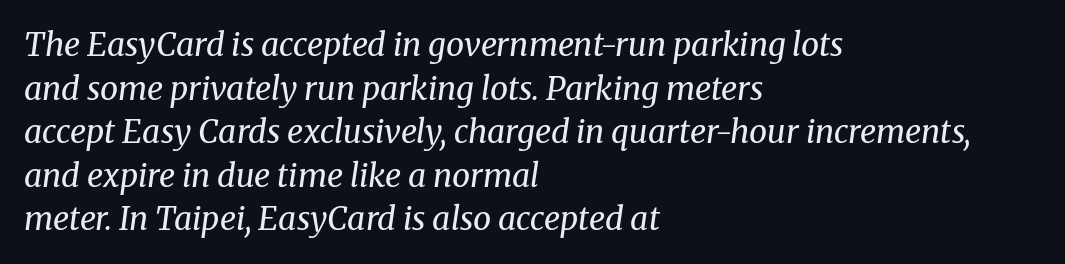
Just letters on the line, the space beneath them empty. Layout note: lines flush left. The passage shown is typed in a proportional face where columns would drift. Regular leading. The horizontal fit of the characters is conventional and even.
